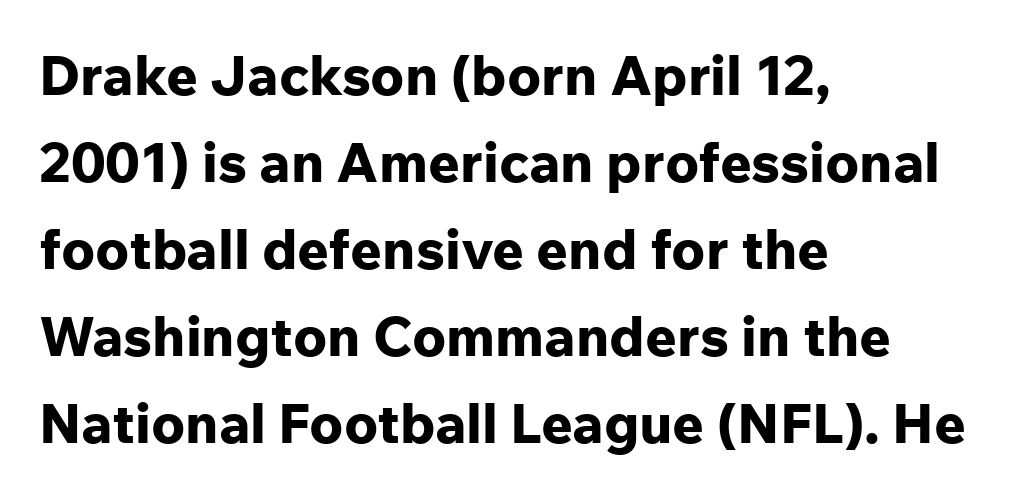
The image shows 55 px bold sans-serif type, upright; set left-aligned, normal line spacing (1.58x), normal letter spacing, not underlined; low stroke contrast and a medium x-height.
